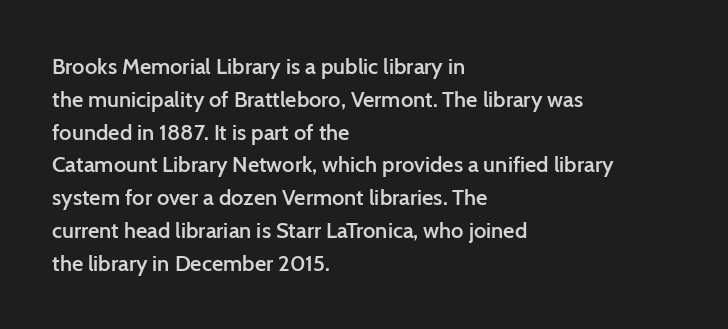
The image shows 22 px text type, upright; set left-aligned, normal line spacing (1.49x), normal letter spacing, not underlined.
